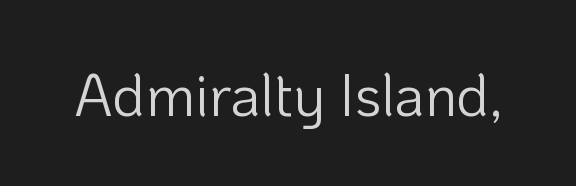
{"serif": "no", "italic": "no", "bold": "no", "weight": "light", "width": "normal", "stroke_contrast": "low", "x_height": "medium", "monospaced": "no", "underline": "no", "letter_spacing": "normal", "letter_spacing_em": 0.0, "glyph_px": 59}
